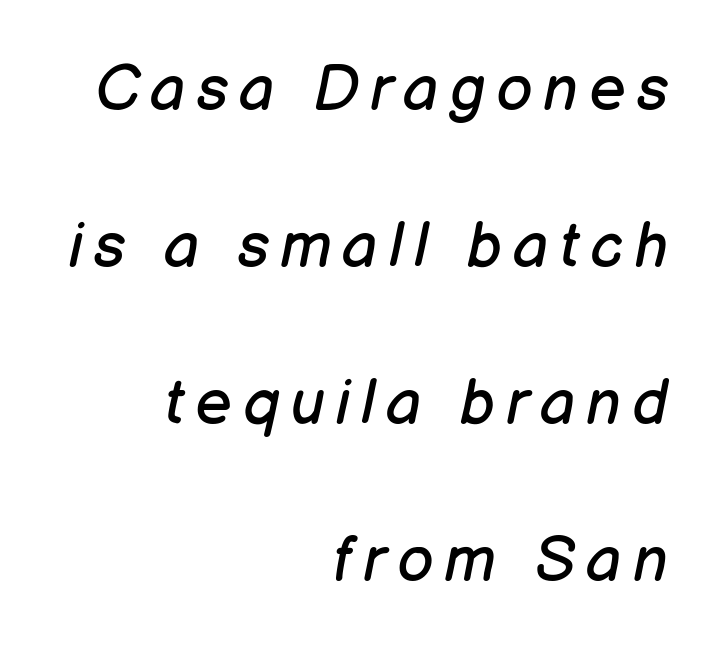
Q: Is the text bold? A: No.
Q: Is the text italic (slanted)? A: Yes, it leans right by about 12 degrees.
Q: Is the text underlined? A: No.
Q: How is the paragraph aligned? A: Right-aligned.
Q: Is the spacing between lines tight, normal or loose? A: Loose.
Q: Width (condensed, normal, or wide)? A: Normal.
Q: Stroke contrast? A: Low.
Q: x-height? A: Medium.
Q: Monospaced? A: No.
